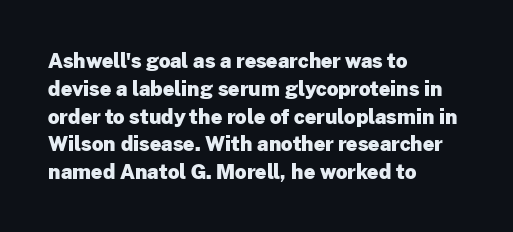
{"italic": "no", "bold": "yes", "underline": "no", "align": "left", "line_spacing": "normal", "line_spacing_ratio": 1.39, "letter_spacing": "normal", "letter_spacing_em": 0.0, "glyph_px": 20}
